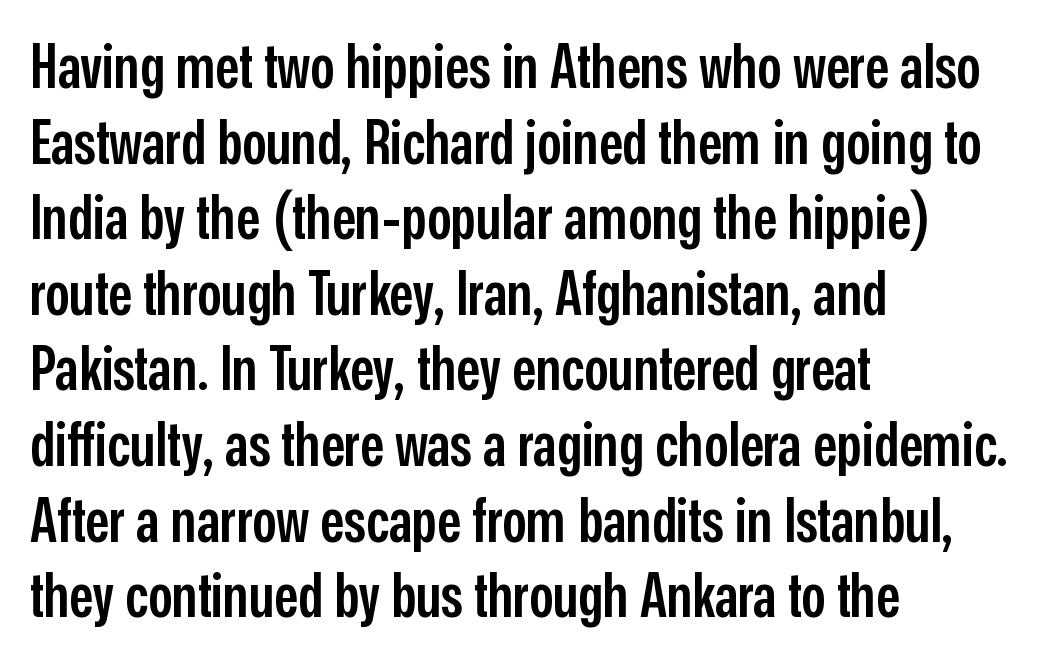
Each new line begins a customary step beneath the previous one. Note the varied advance widths — an 'i' is clearly narrower than an 'm'. The gaps between neighbouring characters are ordinary and unremarkable. No word sits above an underline. The letters stand straight up with perfectly vertical stems. Does the copy run flush right? No — it runs flush left.
